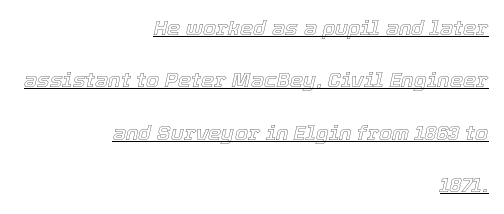
{"italic": "yes", "lean": "right", "slant_degrees": 12, "underline": "yes", "align": "right", "line_spacing": "loose", "line_spacing_ratio": 2.5, "letter_spacing": "normal", "letter_spacing_em": 0.0, "glyph_px": 21}
